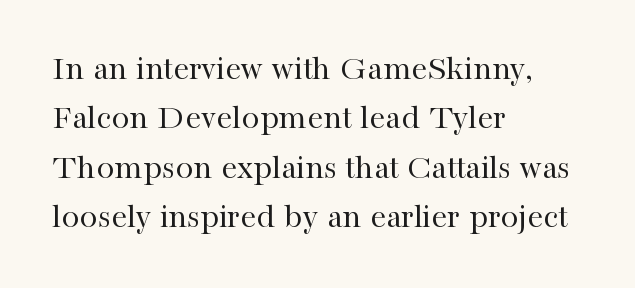
This is not heavy type; no bold has been used. The horizontal fit of the characters is conventional and even. The space between consecutive lines is moderate. One-word summary of the alignment: left. Has an underline been added? It has not. The letters advance in unequal steps, a hallmark of proportional type.
